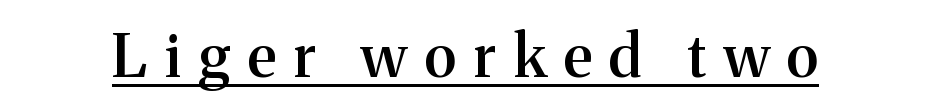
Q: Is the text bold? A: Semi-bold.
Q: Is the text italic (slanted)? A: No, it is upright.
Q: Is the typeface a serif or a sans-serif typeface? A: Serif.
Q: Is the text underlined? A: Yes.
Q: Is the spacing between letters normal or unusually wide? A: Unusually wide.
Q: Width (condensed, normal, or wide)? A: Normal.
Q: Stroke contrast? A: Medium.
Q: x-height? A: Medium.
Q: Monospaced? A: No.
